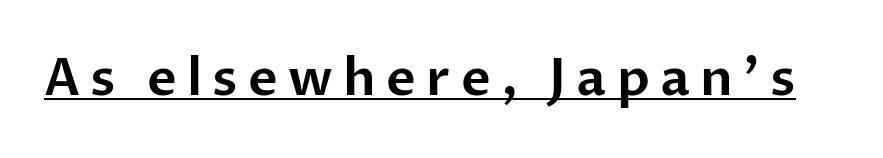
Q: Is the text italic (slanted)? A: No, it is upright.
Q: Is the typeface a serif or a sans-serif typeface? A: Sans-serif.
Q: Is the text underlined? A: Yes.
Q: Is the spacing between letters normal or unusually wide? A: Unusually wide.
Q: Width (condensed, normal, or wide)? A: Normal.
Q: Stroke contrast? A: Low.
Q: x-height? A: Medium.
Q: Monospaced? A: No.
